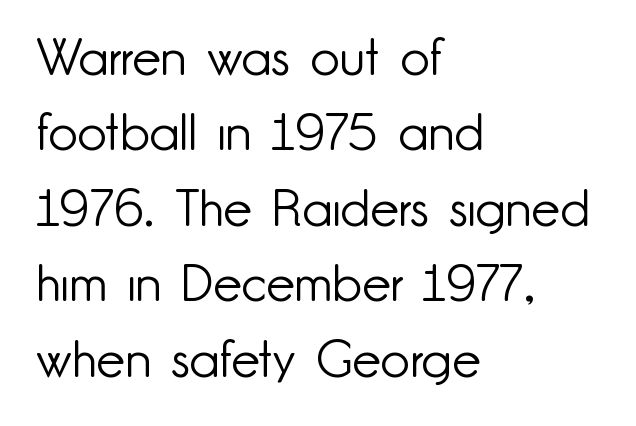
Q: Is the text bold? A: No.
Q: Is the text italic (slanted)? A: No, it is upright.
Q: Is the typeface a serif or a sans-serif typeface? A: Sans-serif.
Q: Is the text underlined? A: No.
Q: How is the paragraph aligned? A: Left-aligned.
Q: Is the spacing between letters normal or unusually wide? A: Normal.
Q: Is the spacing between lines tight, normal or loose? A: Normal.
Q: Width (condensed, normal, or wide)? A: Normal.
Q: Stroke contrast? A: Low.
Q: x-height? A: Small.
Q: Monospaced? A: No.
